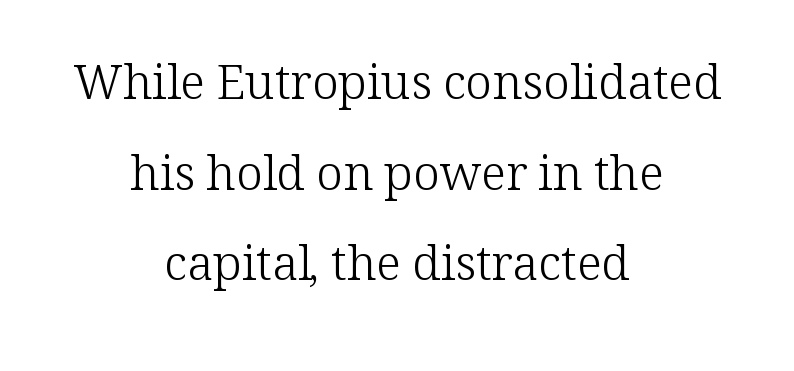
{"serif": "yes", "italic": "no", "bold": "no", "weight": "light", "width": "normal", "stroke_contrast": "low", "x_height": "medium", "monospaced": "no", "underline": "no", "align": "center", "line_spacing_ratio": 1.89, "letter_spacing": "normal", "letter_spacing_em": 0.0, "glyph_px": 48}
